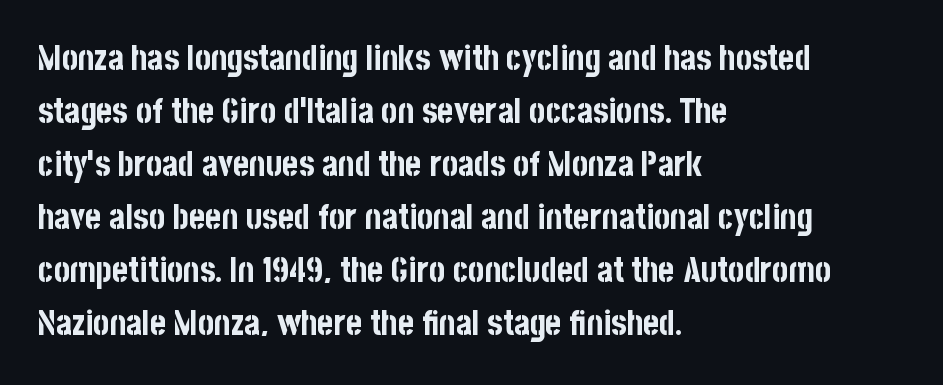
{"serif": "no", "italic": "no", "bold": "yes", "weight": "bold", "width": "condensed", "stroke_contrast": "low", "x_height": "large", "monospaced": "no", "underline": "no", "align": "left", "line_spacing": "normal", "line_spacing_ratio": 1.56, "letter_spacing": "normal", "letter_spacing_em": 0.0, "glyph_px": 34}
